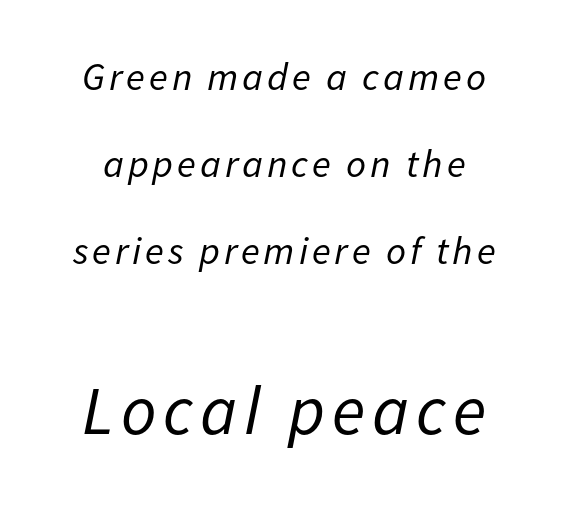
Q: Is the text bold? A: No.
Q: Is the text italic (slanted)? A: Yes, it leans right by about 11 degrees.
Q: Is the text underlined? A: No.
Q: Is the spacing between lines tight, normal or loose? A: Loose.
Q: Which block of text is set in a larger size, the first (top) or the second (bottom)? A: The second (bottom) one.
Q: Width (condensed, normal, or wide)? A: Normal.
Q: Stroke contrast? A: Low.
Q: x-height? A: Medium.
Q: Monospaced? A: No.
